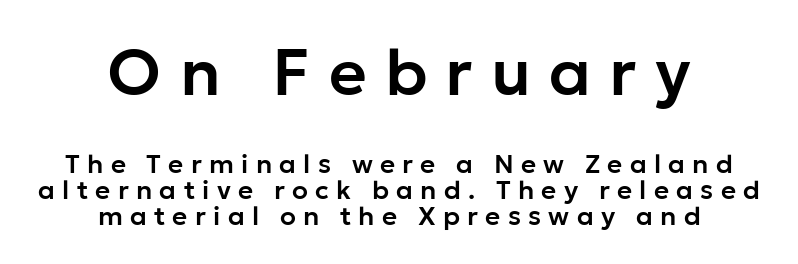
Q: Is the text italic (slanted)? A: No, it is upright.
Q: Is the typeface a serif or a sans-serif typeface? A: Sans-serif.
Q: Is the text underlined? A: No.
Q: How is the paragraph aligned? A: Centered.
Q: Is the spacing between letters normal or unusually wide? A: Unusually wide.
Q: Is the spacing between lines tight, normal or loose? A: Tight.
Q: Which block of text is set in a larger size, the first (top) or the second (bottom)? A: The first (top) one.
Q: Width (condensed, normal, or wide)? A: Normal.
Q: Stroke contrast? A: Low.
Q: x-height? A: Medium.
Q: Monospaced? A: No.
